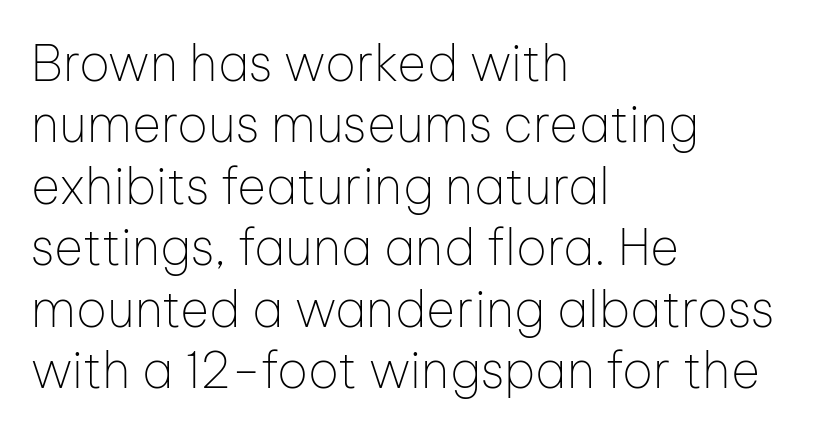
Q: Is the text bold? A: No.
Q: Is the text italic (slanted)? A: No, it is upright.
Q: Is the typeface a serif or a sans-serif typeface? A: Sans-serif.
Q: Is the text underlined? A: No.
Q: How is the paragraph aligned? A: Left-aligned.
Q: Is the spacing between letters normal or unusually wide? A: Normal.
Q: Width (condensed, normal, or wide)? A: Normal.
Q: Stroke contrast? A: Low.
Q: x-height? A: Medium.
Q: Monospaced? A: No.
